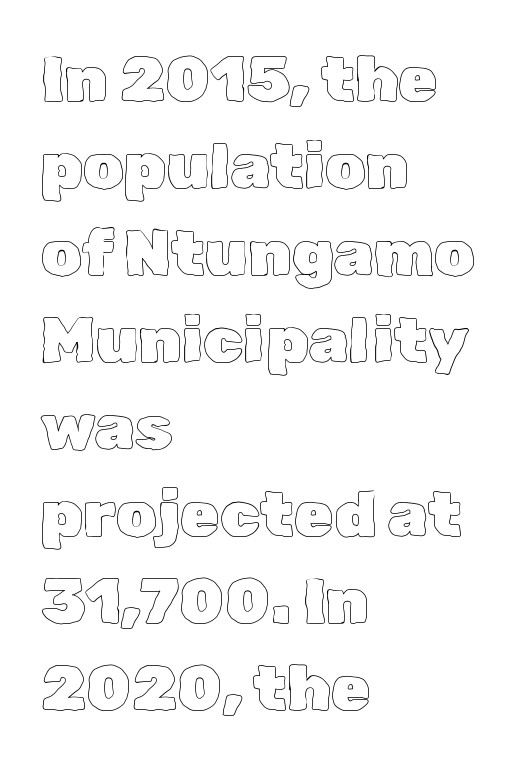
Q: Is the text italic (slanted)? A: No, it is upright.
Q: Is the text underlined? A: No.
Q: How is the paragraph aligned? A: Left-aligned.
Q: Is the spacing between letters normal or unusually wide? A: Normal.
Q: Is the spacing between lines tight, normal or loose? A: Normal.
Q: Width (condensed, normal, or wide)? A: Normal.
Q: x-height? A: Medium.
Q: Monospaced? A: No.
